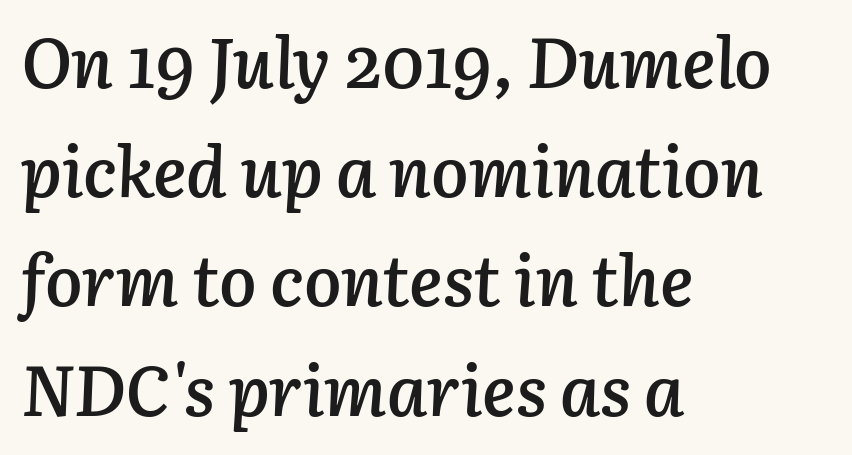
The typesetter chose a ragged-right arrangement here. You can tell it's italic because the verticals aren't actually vertical. Slightly chunky letters — semibold, I'd say, not full bold. The space between consecutive lines is moderate. Each letter keeps its own natural width here, so spacing adapts to shape.
